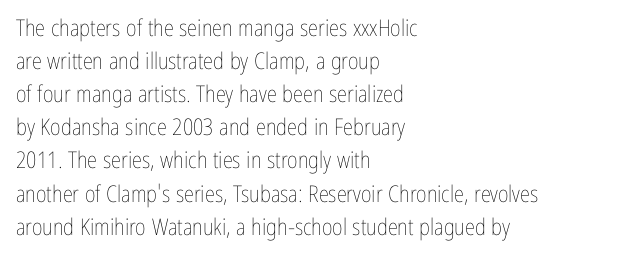
Does extra space separate the letters? No, they use regular spacing. The rendering anchors every line to the left-hand side. The axis of the letterforms is exactly vertical. These lines sit exactly where default settings would place them. Ink coverage per letter is moderate at most. Bare-footed words on every line.
